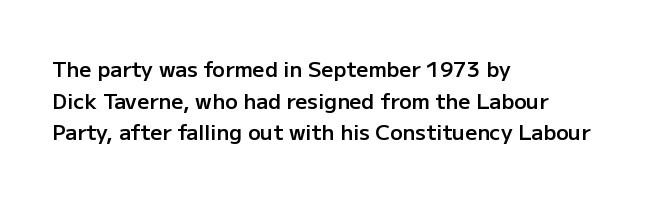
Q: Is the text bold? A: Semi-bold.
Q: Is the text italic (slanted)? A: No, it is upright.
Q: Is the text underlined? A: No.
Q: How is the paragraph aligned? A: Left-aligned.
Q: Is the spacing between letters normal or unusually wide? A: Normal.
Q: Is the spacing between lines tight, normal or loose? A: Normal.
